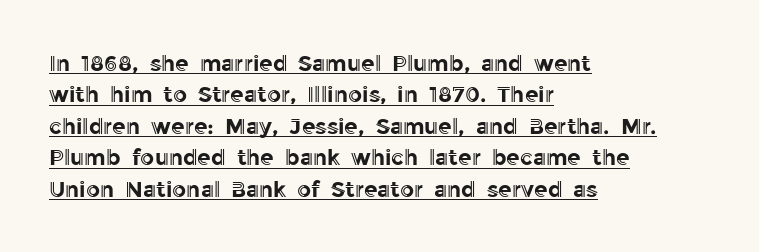
{"italic": "no", "underline": "yes", "align": "left", "line_spacing": "normal", "line_spacing_ratio": 1.43, "letter_spacing": "normal", "letter_spacing_em": 0.0, "glyph_px": 22}
